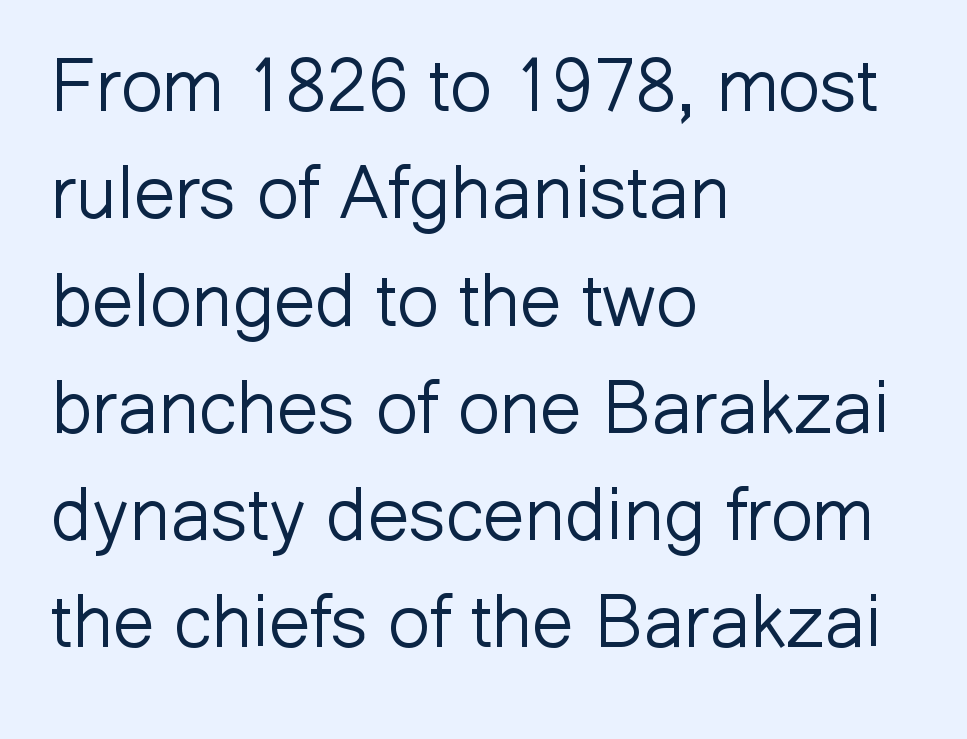
The image shows 74 px light sans-serif type, upright; set left-aligned, normal line spacing (1.45x), normal letter spacing, not underlined; low stroke contrast and a medium x-height.
